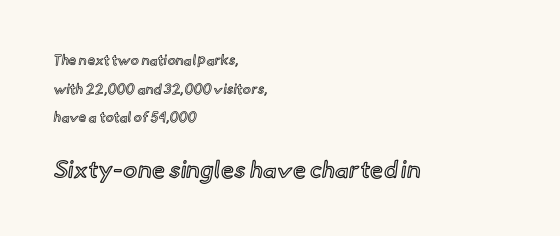
The leading is generous, giving the passage an open texture. The later block is typeset at a bigger size than the earlier block. You could call the tracking neutral — neither tight nor loose.
